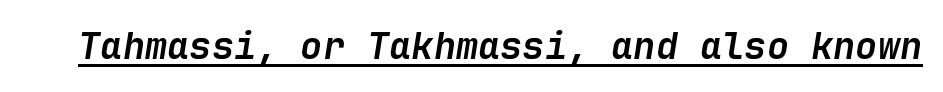
{"italic": "yes", "lean": "right", "slant_degrees": 9, "bold": "yes", "weight": "semibold", "width": "normal", "stroke_contrast": "low", "x_height": "medium", "underline": "yes", "letter_spacing": "normal", "letter_spacing_em": 0.0, "glyph_px": 37}
